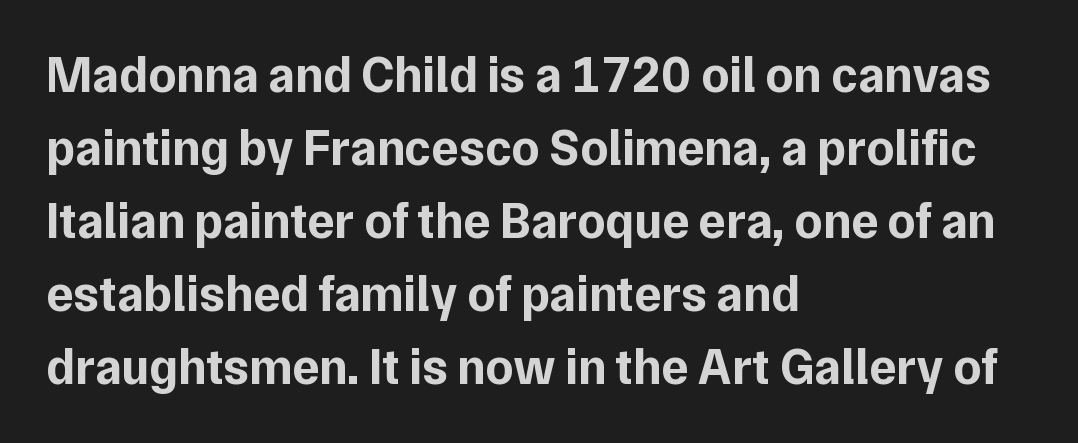
{"serif": "no", "italic": "no", "bold": "yes", "weight": "bold", "width": "normal", "stroke_contrast": "low", "x_height": "medium", "monospaced": "no", "underline": "no", "align": "left", "line_spacing": "normal", "line_spacing_ratio": 1.46, "letter_spacing": "normal", "letter_spacing_em": 0.0, "glyph_px": 50}
